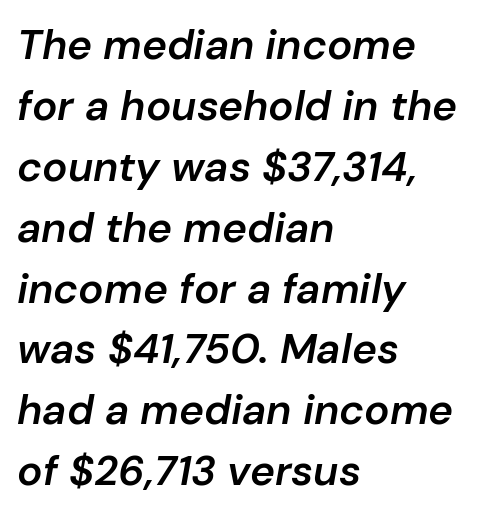
{"italic": "yes", "lean": "right", "slant_degrees": 10, "bold": "semi", "weight": "semibold", "width": "normal", "stroke_contrast": "low", "x_height": "medium", "monospaced": "no", "underline": "no", "align": "left", "line_spacing": "normal", "line_spacing_ratio": 1.45, "letter_spacing": "normal", "letter_spacing_em": 0.0, "glyph_px": 42}
